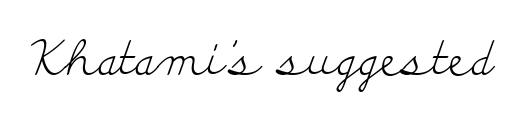
Q: Is the text bold? A: No.
Q: Is the text italic (slanted)? A: Yes.
Q: Is the typeface a serif or a sans-serif typeface? A: Serif.
Q: Is the text underlined? A: No.
Q: Is the spacing between letters normal or unusually wide? A: Normal.
Q: Width (condensed, normal, or wide)? A: Wide.
Q: Stroke contrast? A: Low.
Q: x-height? A: Small.
Q: Monospaced? A: No.
